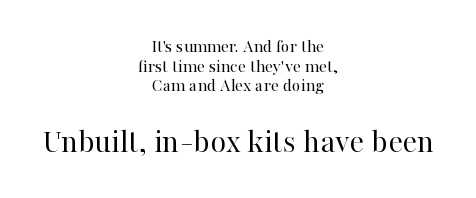
{"serif": "yes", "italic": "no", "bold": "no", "weight": "regular", "width": "normal", "stroke_contrast": "high", "x_height": "medium", "monospaced": "no", "underline": "no", "align": "center", "line_spacing": "tight", "line_spacing_ratio": 1.03, "letter_spacing": "normal", "letter_spacing_em": 0.0, "larger_block": "second", "size_ratio": 1.79, "glyph_px": 34}
